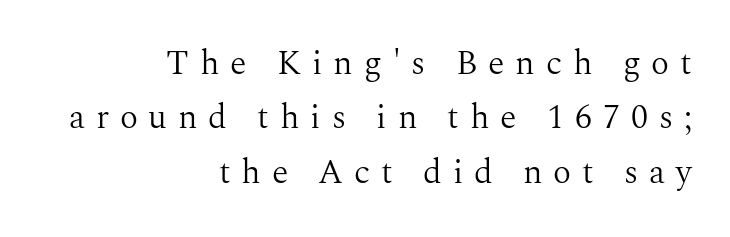
Q: Is the text bold? A: No.
Q: Is the text italic (slanted)? A: No, it is upright.
Q: Is the typeface a serif or a sans-serif typeface? A: Serif.
Q: Is the text underlined? A: No.
Q: How is the paragraph aligned? A: Right-aligned.
Q: Is the spacing between letters normal or unusually wide? A: Unusually wide.
Q: Is the spacing between lines tight, normal or loose? A: Normal.
Q: Width (condensed, normal, or wide)? A: Normal.
Q: Stroke contrast? A: Medium.
Q: x-height? A: Medium.
Q: Monospaced? A: No.
